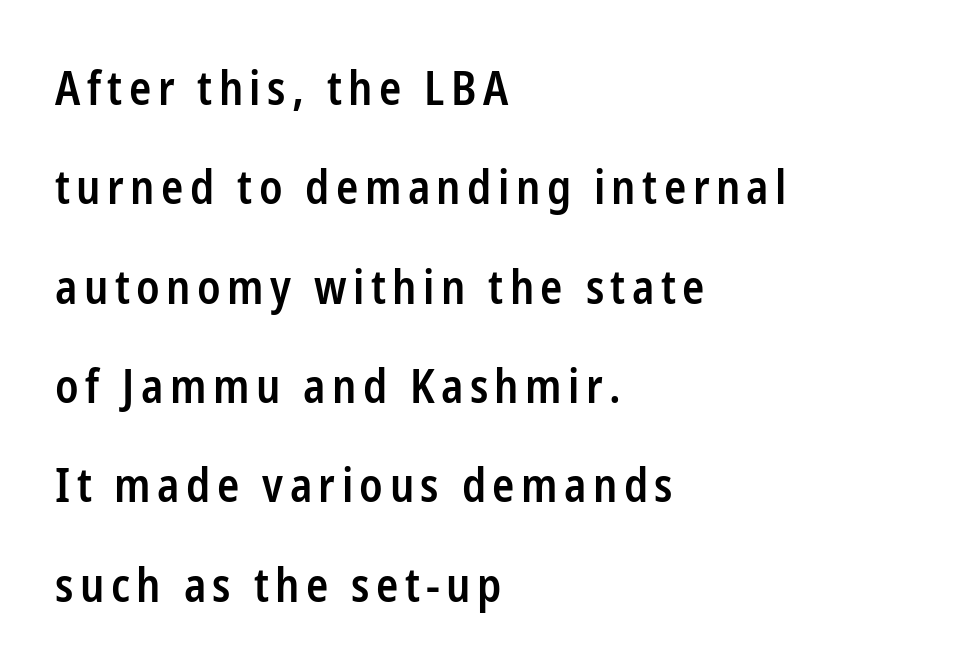
If you drew a ruler down the left edge, every line would touch it. Slightly chunky letters — semibold, I'd say, not full bold. What's the leading like? Stretched, with rows far apart. This sample uses an upright cut, with every glyph sitting square on the baseline. Type without underlining. The rendering uses natural spacing where letterforms have individual widths.
